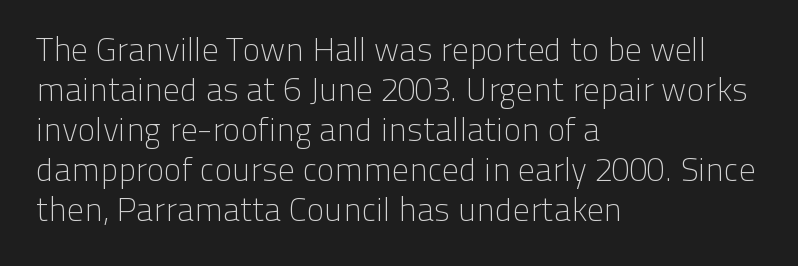
Q: Is the text bold? A: No.
Q: Is the text italic (slanted)? A: No, it is upright.
Q: Is the typeface a serif or a sans-serif typeface? A: Sans-serif.
Q: Is the text underlined? A: No.
Q: How is the paragraph aligned? A: Left-aligned.
Q: Is the spacing between letters normal or unusually wide? A: Normal.
Q: Width (condensed, normal, or wide)? A: Normal.
Q: Stroke contrast? A: Low.
Q: x-height? A: Medium.
Q: Monospaced? A: No.
